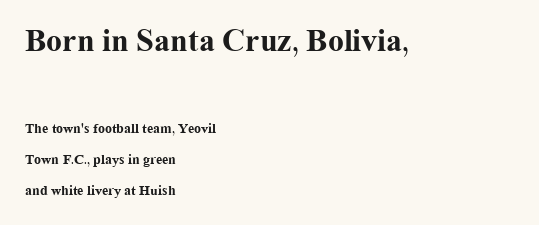
The image shows 32 px bold serif type, upright; set left-aligned, loose line spacing (2.2x), normal letter spacing, not underlined; the first (top) block is 2.29x larger; medium stroke contrast and a medium x-height.
